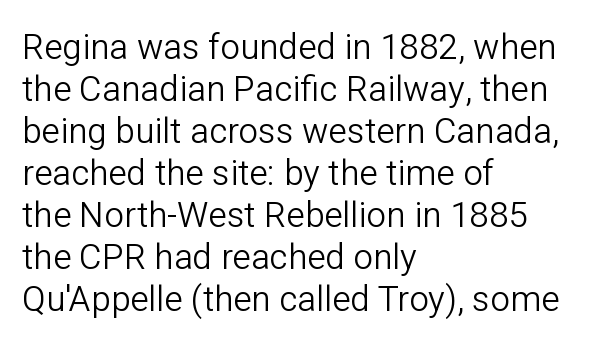
The image shows 35 px light sans-serif type, upright; set left-aligned, line spacing 1.2x, normal letter spacing, not underlined; low stroke contrast and a medium x-height.
